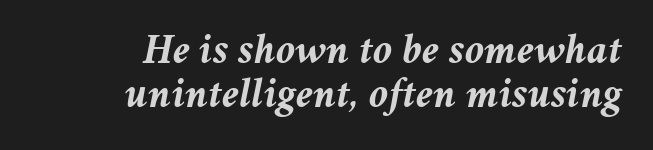
Q: Is the text bold? A: Yes.
Q: Is the text italic (slanted)? A: Yes, it leans right by about 11 degrees.
Q: Is the text underlined? A: No.
Q: How is the paragraph aligned? A: Right-aligned.
Q: Is the spacing between letters normal or unusually wide? A: Normal.
Q: Is the spacing between lines tight, normal or loose? A: Tight.
Q: Width (condensed, normal, or wide)? A: Normal.
Q: Stroke contrast? A: Medium.
Q: x-height? A: Medium.
Q: Monospaced? A: No.
